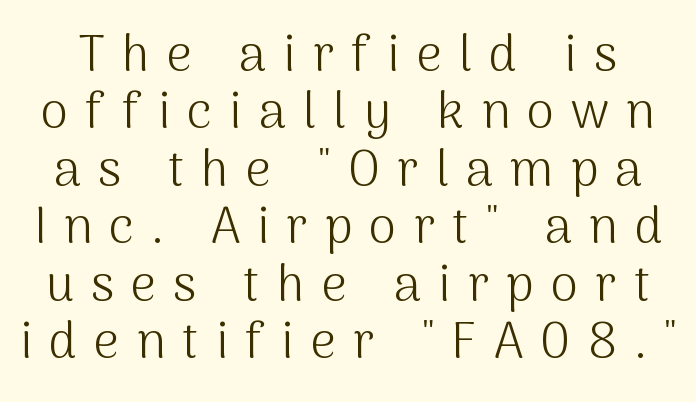
The image shows 50 px light sans-serif type, upright; set tight line spacing (1.15x), unusually wide letter spacing (+0.34 em), not underlined; medium stroke contrast and a medium x-height.
